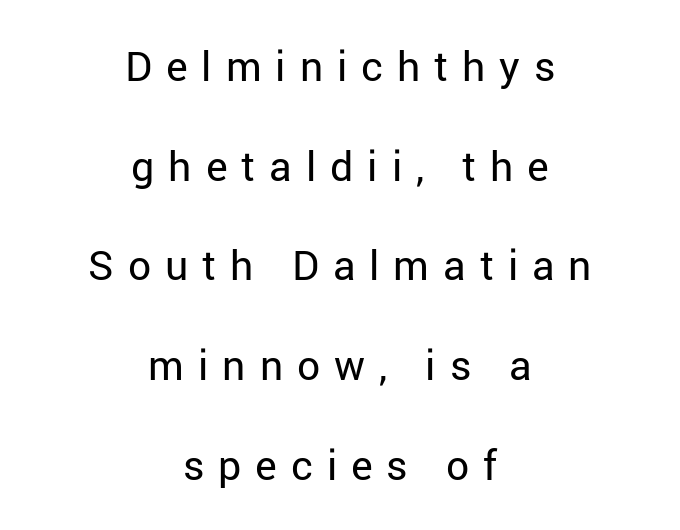
Counters stay open thanks to moderate or lighter strokes. These lines stack symmetrically, like a column narrowing and widening about its center. Successive baselines arrive slowly, with a big drop between each. Unlike a traditional serif, this face leaves its strokes unadorned. The words here are not underlined. You could not count columns in this text — the font is proportionally spaced.
